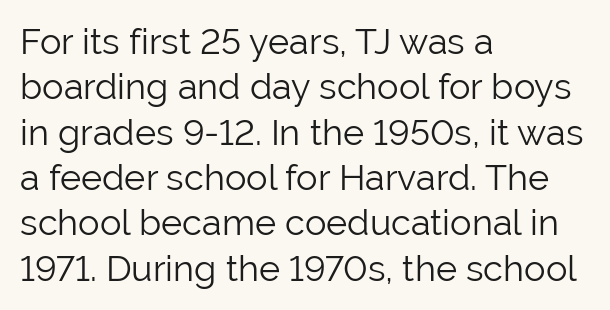
If you drew a ruler down the left edge, every line would touch it. The block of text has a typical density, with ordinary space between rows. Looks like regular typesetting: each glyph gets only the width it needs. The weight would be labelled regular, book, light, or lighter still.
